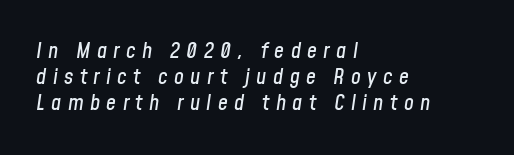
Q: Is the text italic (slanted)? A: Yes, it leans right by about 8 degrees.
Q: Is the text underlined? A: No.
Q: How is the paragraph aligned? A: Left-aligned.
Q: Is the spacing between letters normal or unusually wide? A: Unusually wide.
